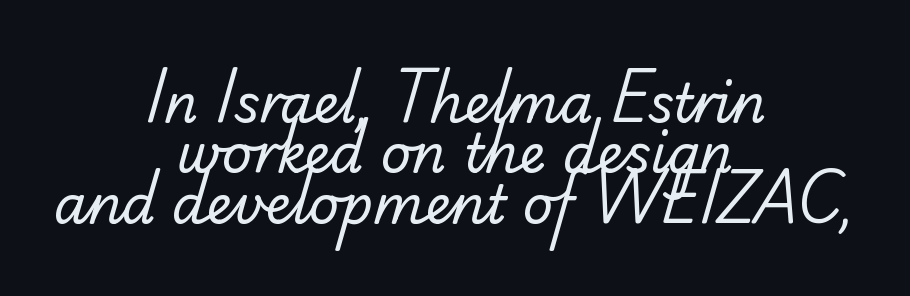
{"serif": "no", "bold": "no", "weight": "regular", "width": "normal", "stroke_contrast": "low", "x_height": "small", "monospaced": "no", "underline": "no", "align": "center", "line_spacing": "tight", "line_spacing_ratio": 0.95, "letter_spacing": "normal", "letter_spacing_em": 0.0, "glyph_px": 53}
